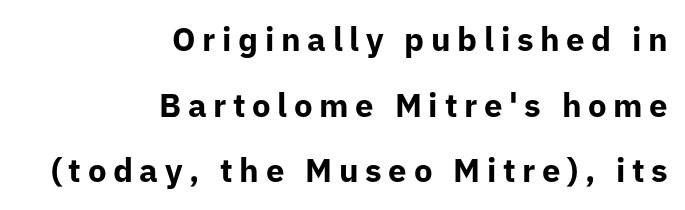
Posture: vertical. These lines stack with their right ends in a neat column. One glance says open: line gaps are wider than usual. The area under the type is left untouched. Serifs: no, the terminals of the letterforms are clean.
